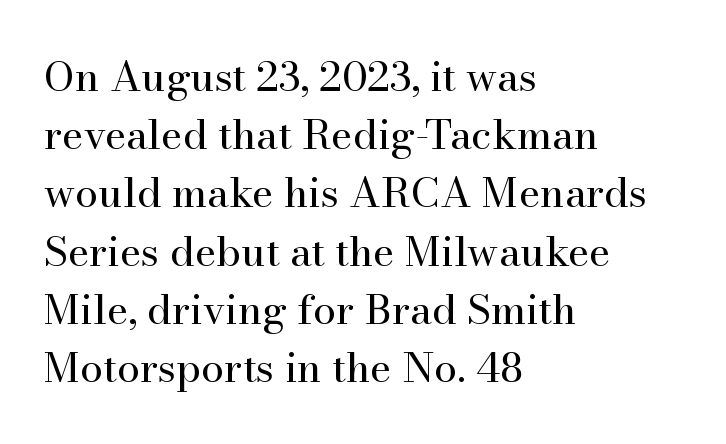
Upright lettering throughout. Type without underlining. This rendering employs a face with finishing strokes, i.e., a serif. The passage shown is typed in a proportional face where columns would drift.
